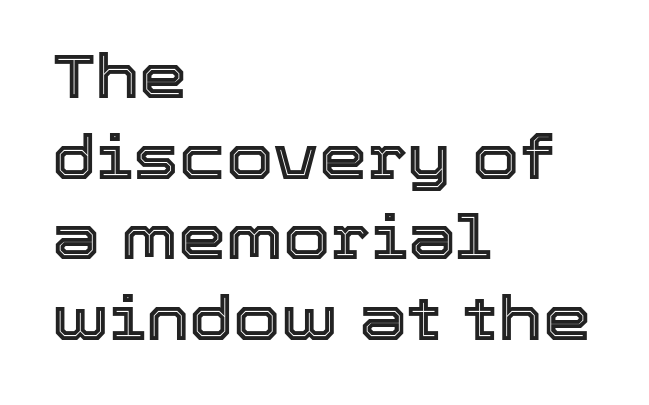
Designer's note — italics off, roman on. Interline gaps are of average width in this sample. Varying glyph widths throughout — classic text-font behaviour. Caption: standard tracking, unaltered.
